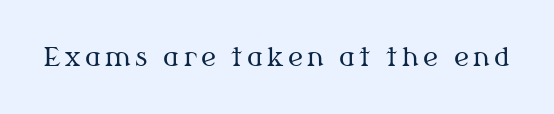
Q: Is the text bold? A: No.
Q: Is the text italic (slanted)? A: No, it is upright.
Q: Is the text underlined? A: No.
